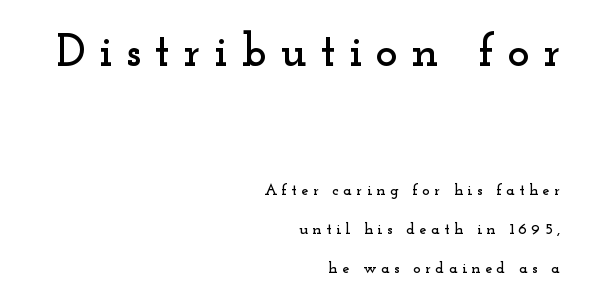
Q: Is the text italic (slanted)? A: No, it is upright.
Q: Is the typeface a serif or a sans-serif typeface? A: Serif.
Q: Is the text underlined? A: No.
Q: How is the paragraph aligned? A: Right-aligned.
Q: Is the spacing between letters normal or unusually wide? A: Unusually wide.
Q: Is the spacing between lines tight, normal or loose? A: Loose.
Q: Which block of text is set in a larger size, the first (top) or the second (bottom)? A: The first (top) one.
Q: Width (condensed, normal, or wide)? A: Wide.
Q: Stroke contrast? A: Low.
Q: x-height? A: Small.
Q: Monospaced? A: No.
